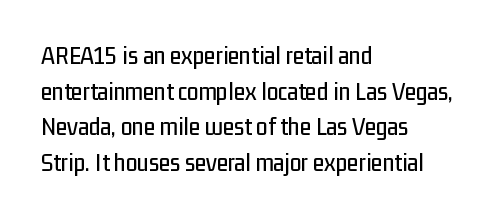
{"italic": "no", "underline": "no", "align": "left", "line_spacing": "normal", "line_spacing_ratio": 1.37, "letter_spacing": "normal", "letter_spacing_em": 0.0, "glyph_px": 26}
